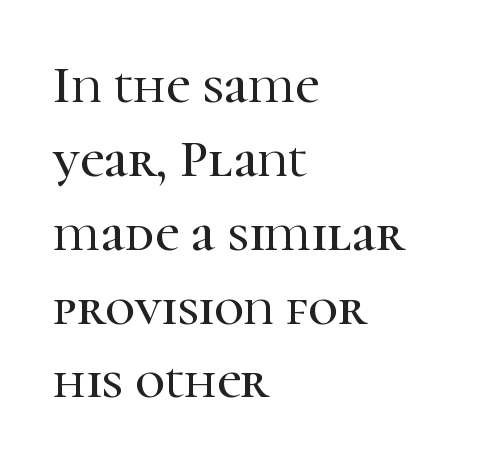
Q: Is the text italic (slanted)? A: No, it is upright.
Q: Is the typeface a serif or a sans-serif typeface? A: Serif.
Q: Is the text underlined? A: No.
Q: How is the paragraph aligned? A: Left-aligned.
Q: Is the spacing between letters normal or unusually wide? A: Normal.
Q: Is the spacing between lines tight, normal or loose? A: Normal.
Q: Width (condensed, normal, or wide)? A: Normal.
Q: Stroke contrast? A: High.
Q: x-height? A: Medium.
Q: Monospaced? A: No.
